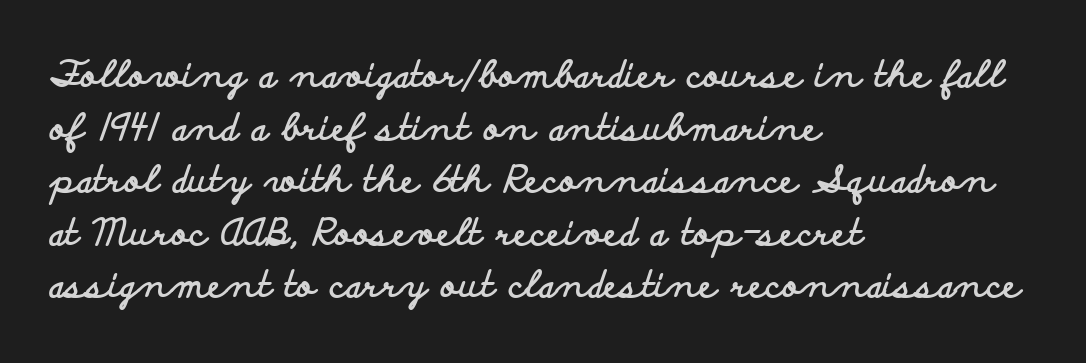
{"serif": "no", "bold": "yes", "weight": "bold", "width": "wide", "stroke_contrast": "low", "x_height": "small", "monospaced": "no", "underline": "no", "align": "left", "line_spacing": "normal", "line_spacing_ratio": 1.46, "letter_spacing": "normal", "letter_spacing_em": 0.0, "glyph_px": 36}
